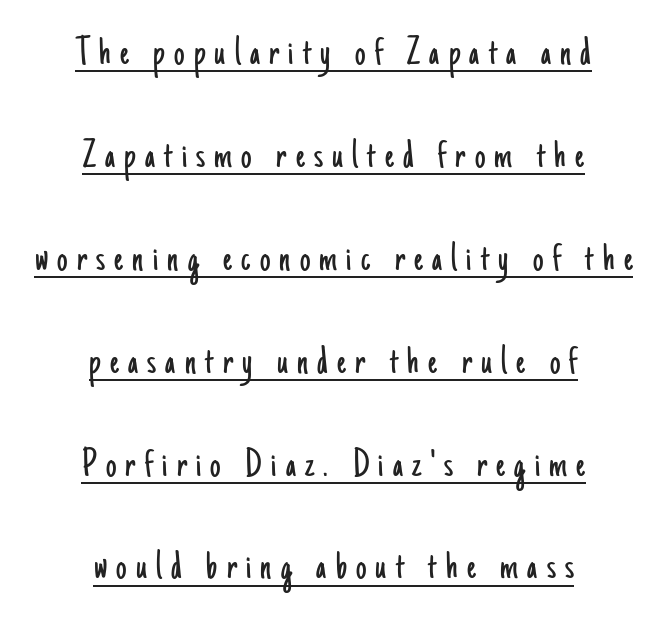
The image shows 42 px light, condensed sans-serif type, upright; set centered, loose line spacing (2.45x), unusually wide letter spacing (+0.22 em), underlined; low stroke contrast and a small x-height.
